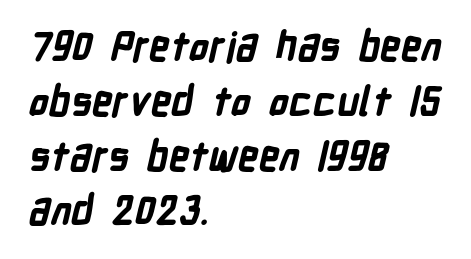
The image shows 40 px bold, condensed sans-serif type; set left-aligned, normal line spacing (1.37x), normal letter spacing, not underlined; low stroke contrast and a medium x-height.
